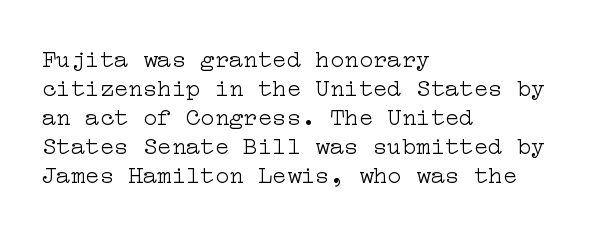
The strokes carry an ordinary text weight at most. Default kerning and tracking; the words read as compact shapes. The gap between lines stays unmarked. Does the lettering tilt? It doesn't — this is upright.
